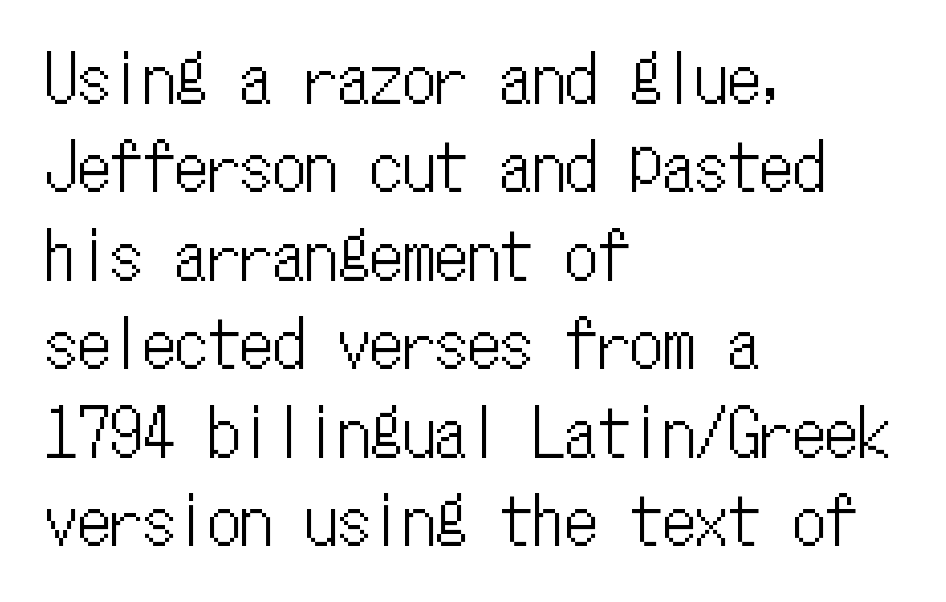
{"italic": "no", "width": "condensed", "stroke_contrast": "low", "x_height": "medium", "monospaced": "yes", "underline": "no", "align": "left", "line_spacing": "normal", "line_spacing_ratio": 1.36, "letter_spacing": "normal", "letter_spacing_em": 0.0, "glyph_px": 65}
